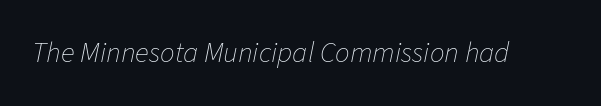
Honestly, the letter spacing is just normal — you wouldn't notice it. Check the space under the baseline: it is left empty. Stroke thickness stays within the range of a standard reading face or lighter. Character widths vary here, with narrow letters taking less room than wide ones. Would a proofreader flag this as italicized? Yes.
